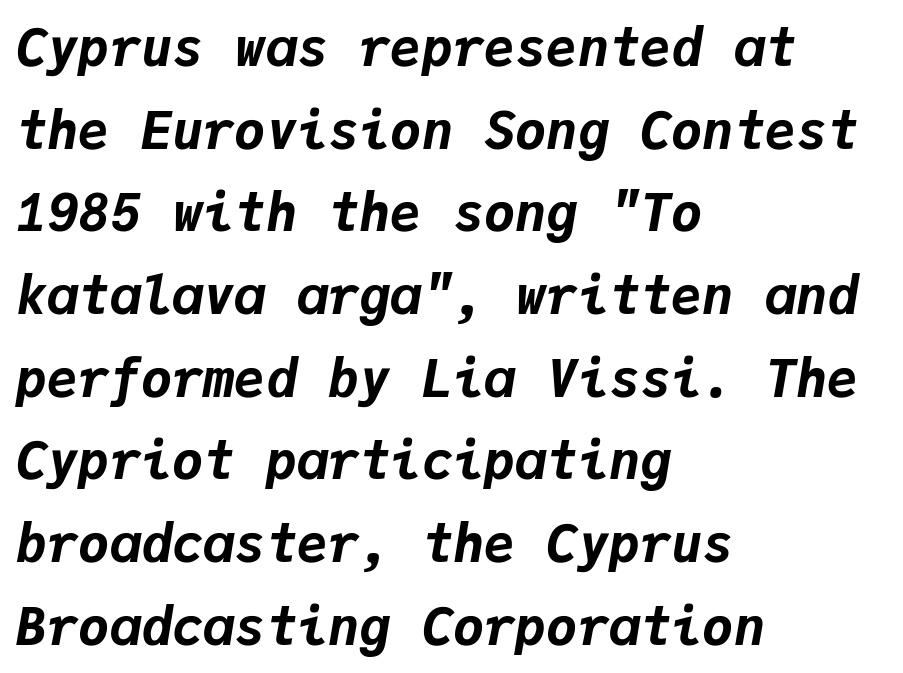
Q: Is the text bold? A: Yes.
Q: Is the text italic (slanted)? A: Yes, it leans right by about 9 degrees.
Q: Is the text underlined? A: No.
Q: How is the paragraph aligned? A: Left-aligned.
Q: Is the spacing between letters normal or unusually wide? A: Normal.
Q: Is the spacing between lines tight, normal or loose? A: Normal.
Q: Width (condensed, normal, or wide)? A: Normal.
Q: Stroke contrast? A: Low.
Q: x-height? A: Medium.
Q: Monospaced? A: Yes.
